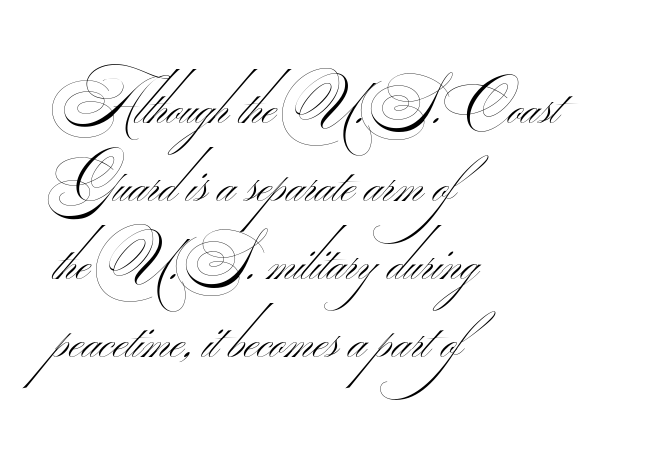
One glance says typical: line gaps are just what's usual. No extra ink here — the face is not bold. There is no visible air inserted between adjacent glyphs. The designer went with a sans here, leaving each stem footless. Underlining? Definitely not there. Do the characters align in a grid? No, the font is proportional.
